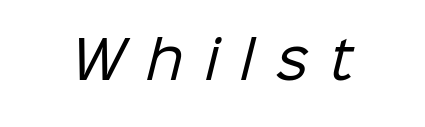
{"serif": "no", "bold": "no", "weight": "regular", "width": "normal", "stroke_contrast": "low", "x_height": "medium", "monospaced": "no", "underline": "no", "letter_spacing": "wide", "letter_spacing_em": 0.41, "glyph_px": 52}
